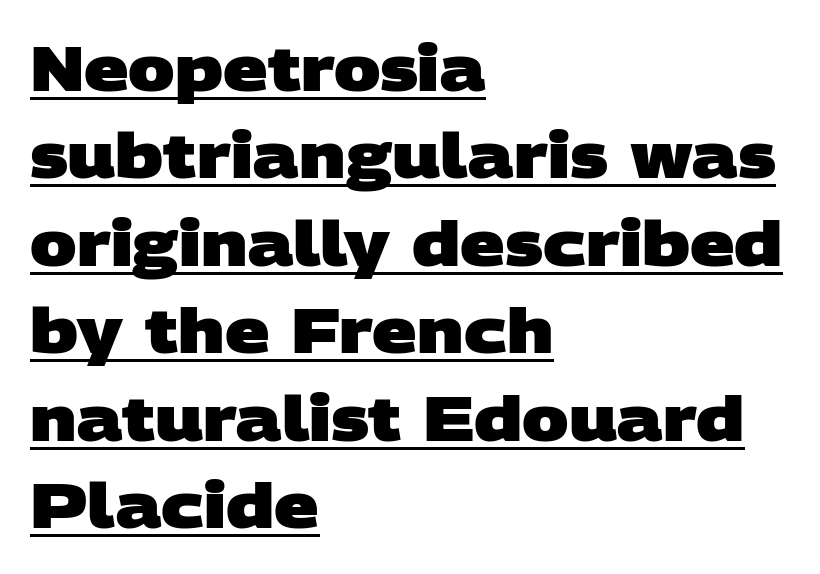
Q: Is the text bold? A: Yes.
Q: Is the typeface a serif or a sans-serif typeface? A: Sans-serif.
Q: Is the text underlined? A: Yes.
Q: How is the paragraph aligned? A: Left-aligned.
Q: Is the spacing between letters normal or unusually wide? A: Normal.
Q: Is the spacing between lines tight, normal or loose? A: Normal.
Q: Width (condensed, normal, or wide)? A: Wide.
Q: Stroke contrast? A: Low.
Q: x-height? A: Large.
Q: Monospaced? A: No.
